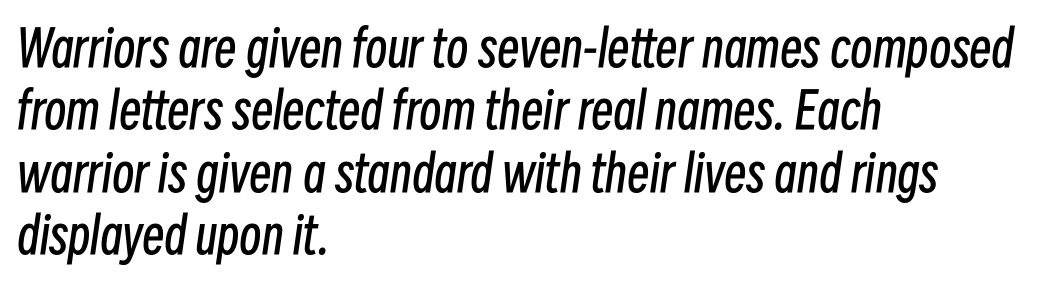
{"italic": "yes", "lean": "right", "slant_degrees": 8, "bold": "no", "weight": "regular", "width": "condensed", "stroke_contrast": "low", "x_height": "medium", "monospaced": "no", "underline": "no", "align": "left", "line_spacing": "normal", "line_spacing_ratio": 1.25, "letter_spacing": "normal", "letter_spacing_em": 0.0, "glyph_px": 50}
